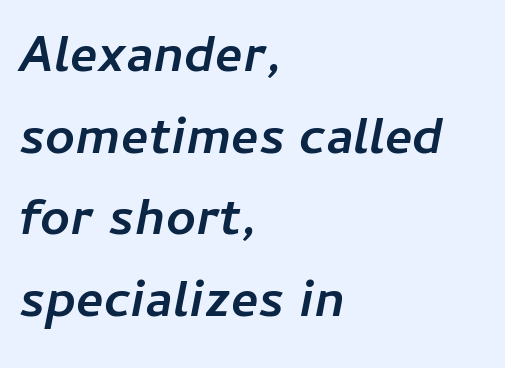
{"italic": "yes", "lean": "right", "slant_degrees": 11, "bold": "yes", "weight": "semibold", "width": "normal", "stroke_contrast": "low", "x_height": "medium", "monospaced": "no", "underline": "no", "align": "left", "line_spacing": "normal", "line_spacing_ratio": 1.57, "letter_spacing": "normal", "letter_spacing_em": 0.0, "glyph_px": 52}
